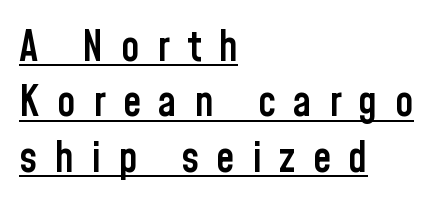
The image shows 42 px semibold, condensed sans-serif type, upright; set left-aligned, normal line spacing (1.32x), unusually wide letter spacing (+0.41 em), underlined; low stroke contrast and a medium x-height.
